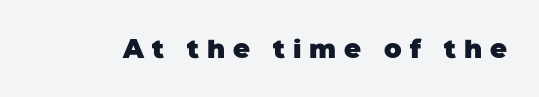
{"bold": "yes", "underline": "no", "letter_spacing": "wide", "letter_spacing_em": 0.3, "glyph_px": 26}
